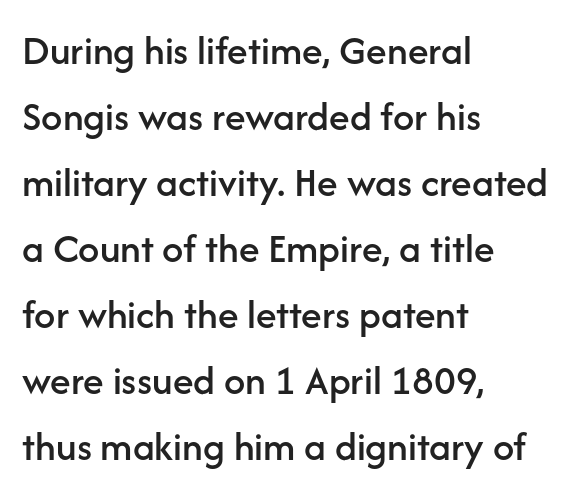
Q: Is the text italic (slanted)? A: No, it is upright.
Q: Is the typeface a serif or a sans-serif typeface? A: Sans-serif.
Q: Is the text underlined? A: No.
Q: How is the paragraph aligned? A: Left-aligned.
Q: Is the spacing between letters normal or unusually wide? A: Normal.
Q: Is the spacing between lines tight, normal or loose? A: Normal.
Q: Width (condensed, normal, or wide)? A: Normal.
Q: Stroke contrast? A: Low.
Q: x-height? A: Medium.
Q: Monospaced? A: No.
